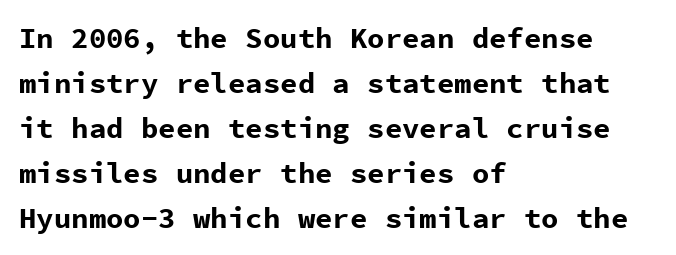
I'd call this a sans setting — the letters go barefoot. These lines keep a tight, regular rhythm from letter to letter. Every row of glyphs begins at an identical x-position on the left. What's the leading like? Ordinary, nothing unusual. The passage shown is emphatically bold.
